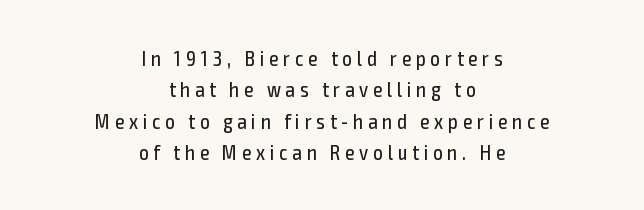
Q: Is the text bold? A: No.
Q: Is the text italic (slanted)? A: No, it is upright.
Q: Is the text underlined? A: No.
Q: How is the paragraph aligned? A: Centered.
Q: Is the spacing between letters normal or unusually wide? A: Unusually wide.
Q: Is the spacing between lines tight, normal or loose? A: Normal.
